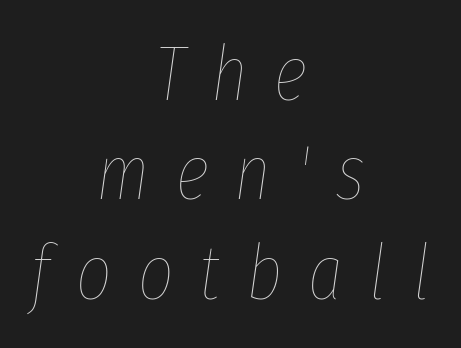
Has an underline been added? It has not. This rendering widens character spacing well past its baseline value. The passage shown is typed in a proportional face where columns would drift. Neither beginnings nor endings align; midpoints do. Does the leading feel generous? No, just average.
